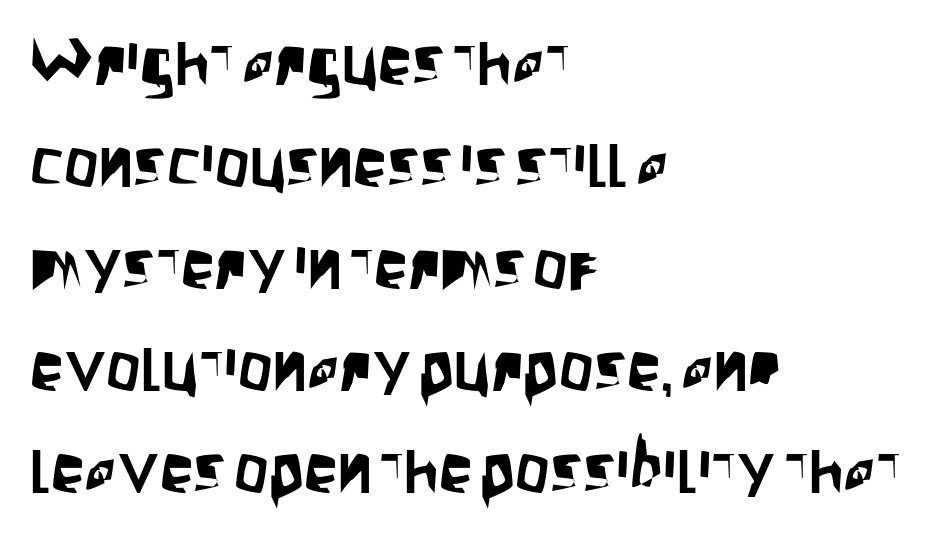
{"serif": "no", "italic": "no", "width": "condensed", "stroke_contrast": "low", "x_height": "large", "monospaced": "no", "underline": "no", "align": "left", "line_spacing": "normal", "line_spacing_ratio": 1.5, "letter_spacing": "normal", "letter_spacing_em": 0.0, "glyph_px": 68}
